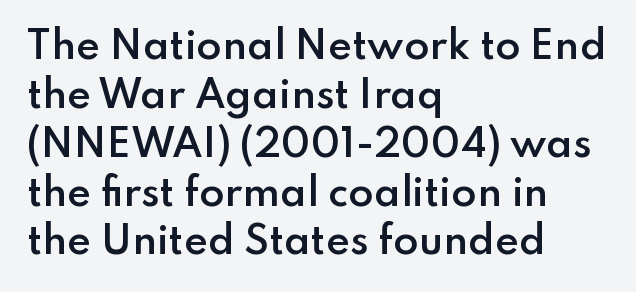
Q: Is the text bold? A: Semi-bold.
Q: Is the text italic (slanted)? A: No, it is upright.
Q: Is the typeface a serif or a sans-serif typeface? A: Sans-serif.
Q: Is the text underlined? A: No.
Q: How is the paragraph aligned? A: Left-aligned.
Q: Is the spacing between letters normal or unusually wide? A: Normal.
Q: Is the spacing between lines tight, normal or loose? A: Normal.
Q: Width (condensed, normal, or wide)? A: Normal.
Q: Stroke contrast? A: Low.
Q: x-height? A: Small.
Q: Monospaced? A: No.
